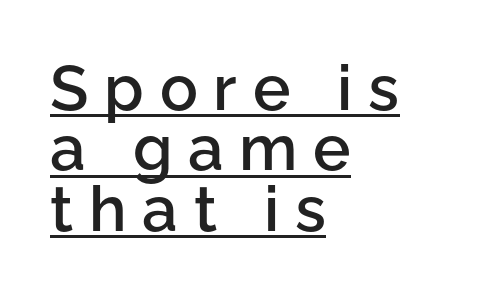
{"serif": "no", "italic": "no", "bold": "semi", "weight": "semibold", "width": "normal", "stroke_contrast": "low", "x_height": "medium", "monospaced": "no", "underline": "yes", "align": "left", "line_spacing": "tight", "line_spacing_ratio": 0.96, "letter_spacing": "wide", "letter_spacing_em": 0.25, "glyph_px": 63}
